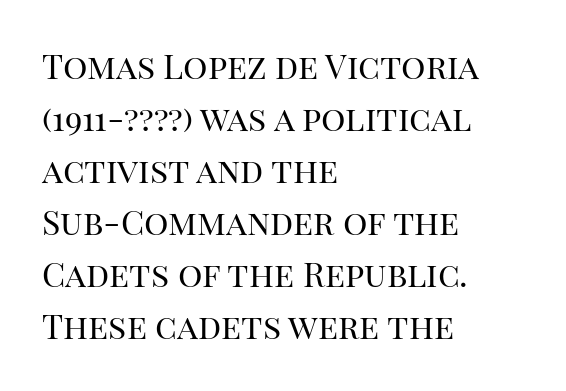
{"serif": "yes", "italic": "no", "bold": "no", "weight": "regular", "width": "normal", "stroke_contrast": "high", "x_height": "large", "monospaced": "no", "underline": "no", "align": "left", "line_spacing": "normal", "line_spacing_ratio": 1.53, "letter_spacing": "normal", "letter_spacing_em": 0.0, "glyph_px": 34}
